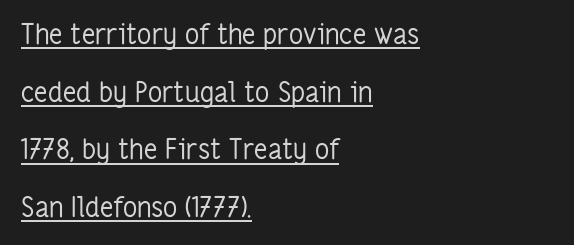
The line-height multiplier appears high, well above default. The typesetter chose a ragged-right arrangement here. The font family rendered here belongs to the sans-serif group. Vertical strokes here are truly vertical. Between one letter and the next there's only the usual sliver of space.
